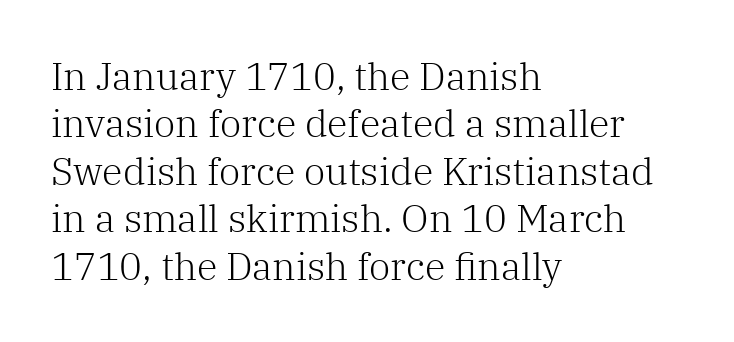
{"serif": "yes", "italic": "no", "bold": "no", "weight": "light", "width": "normal", "stroke_contrast": "low", "x_height": "medium", "monospaced": "no", "underline": "no", "align": "left", "line_spacing": "normal", "line_spacing_ratio": 1.25, "letter_spacing": "normal", "letter_spacing_em": 0.0, "glyph_px": 38}
